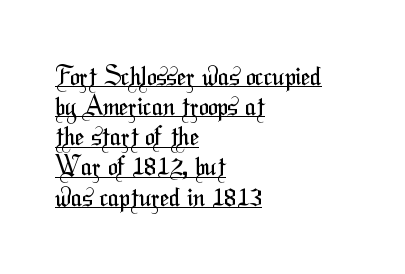
{"bold": "no", "underline": "yes", "align": "left", "line_spacing_ratio": 1.16, "letter_spacing": "normal", "letter_spacing_em": 0.0, "glyph_px": 26}
